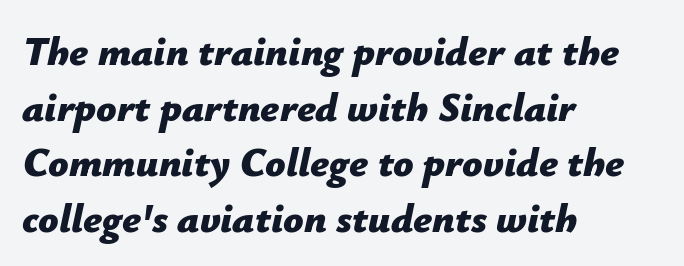
The image shows 40 px bold type, italic (leaning right); set left-aligned, normal line spacing (1.39x), normal letter spacing, not underlined; low stroke contrast and a medium x-height.
